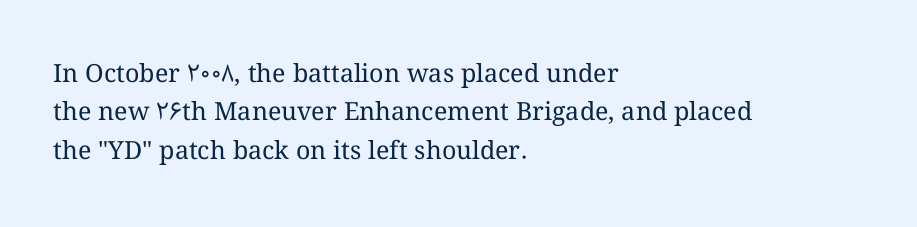
{"italic": "no", "bold": "no", "underline": "no", "align": "left", "line_spacing": "normal", "line_spacing_ratio": 1.54, "letter_spacing": "normal", "letter_spacing_em": 0.0, "glyph_px": 25}
